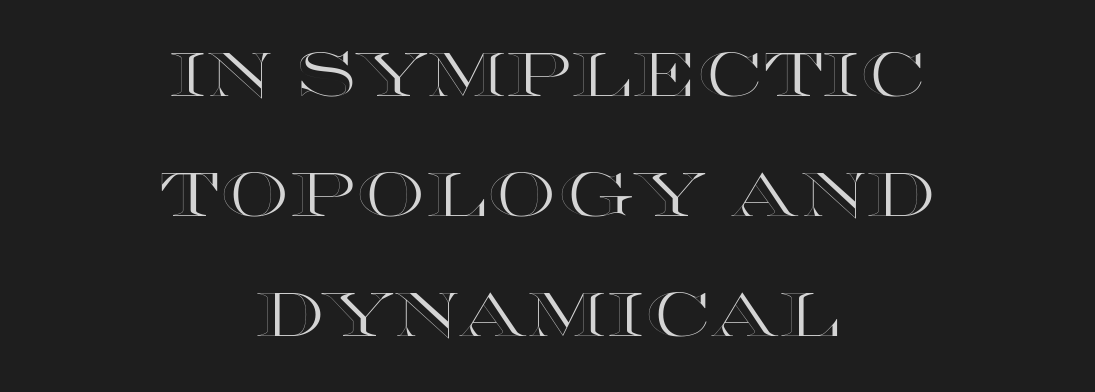
The image shows 61 px wide type, upright; set centered, loose line spacing (1.97x), normal letter spacing, not underlined; a large x-height.
